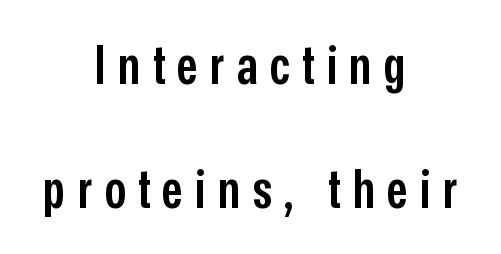
The face used here is rendered with a markedly widened letterfit. Do the characters align in a grid? No, the font is proportional. Each letter's strokes conclude bluntly, with no projecting serifs. Loosely led — the rows are spread out. Where is the straight margin? There isn't one; the lines are centered. Descenders are the only things crossing below the line.
